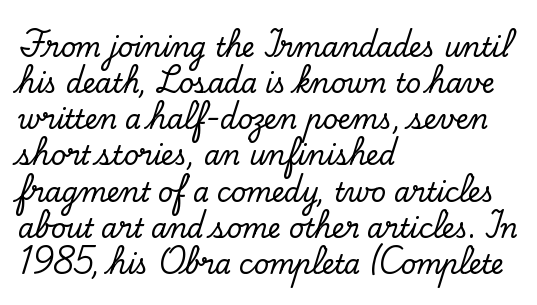
Every row of glyphs begins at an identical x-position on the left. Descenders are the only things crossing below the line. Horizontal bands of white between lines are of average thickness.
